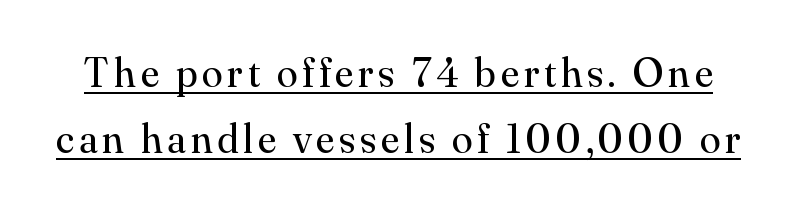
The image shows 42 px regular-weight serif type, upright; set normal line spacing (1.57x), underlined; medium stroke contrast and a small x-height.
